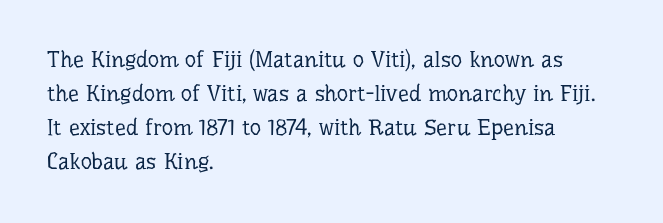
{"italic": "no", "bold": "no", "underline": "no", "align": "left", "line_spacing": "normal", "line_spacing_ratio": 1.55, "letter_spacing": "normal", "letter_spacing_em": 0.0, "glyph_px": 22}
